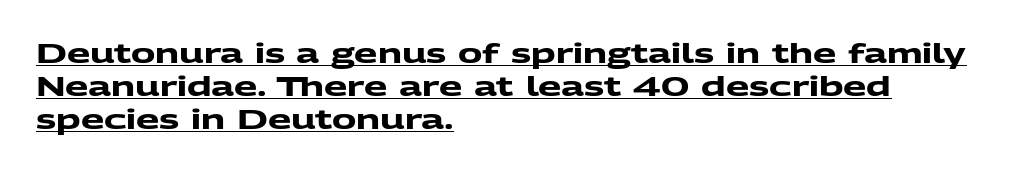
The lines in this sample share a left origin and differ only in where they stop. In terms of letterspacing, this is plain default setting. The specimen includes a rule beneath the text block's lines. Plenty of ink on the page — the face is bold.
